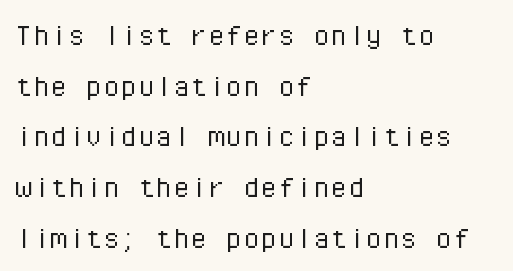
Italic: no, the glyphs are upright roman. This block has exactly the height ordinary leading produces. The letters march in equal steps, a hallmark of fixed-pitch type. A light-to-regular cut is what we see here.
